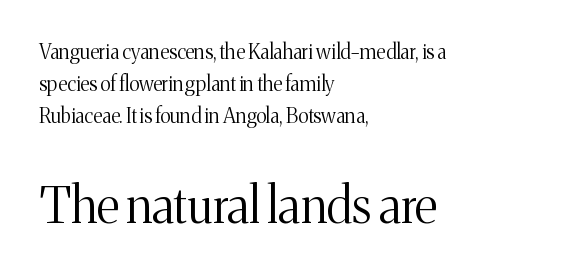
Look at the tracking — it's just the regular setting, nothing added. Character widths vary here, with narrow letters taking less room than wide ones. The passage shown begins with its smaller block and ends with its larger one. Check under the words: just untouched page. The passage is arranged the way most books set body copy — flush left.
